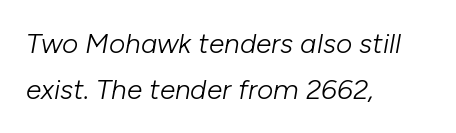
The image shows 28 px light type, italic (leaning right); set left-aligned, normal line spacing (1.65x), normal letter spacing, not underlined; low stroke contrast and a medium x-height.
